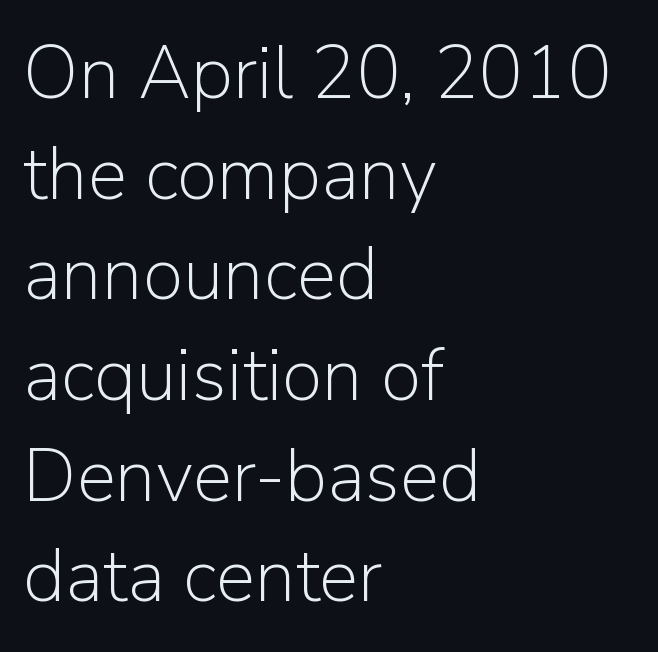
The image shows 74 px light sans-serif type, upright; set left-aligned, normal line spacing (1.36x), normal letter spacing, not underlined; low stroke contrast and a medium x-height.
